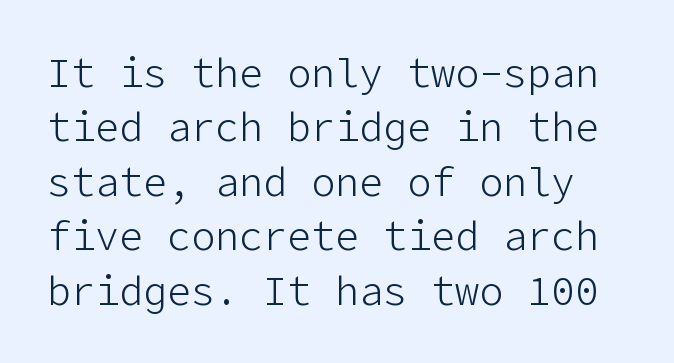
Q: Is the text bold? A: No.
Q: Is the text italic (slanted)? A: No, it is upright.
Q: Is the typeface a serif or a sans-serif typeface? A: Sans-serif.
Q: Is the text underlined? A: No.
Q: Is the spacing between letters normal or unusually wide? A: Normal.
Q: Is the spacing between lines tight, normal or loose? A: Normal.
Q: Width (condensed, normal, or wide)? A: Normal.
Q: Stroke contrast? A: Low.
Q: x-height? A: Medium.
